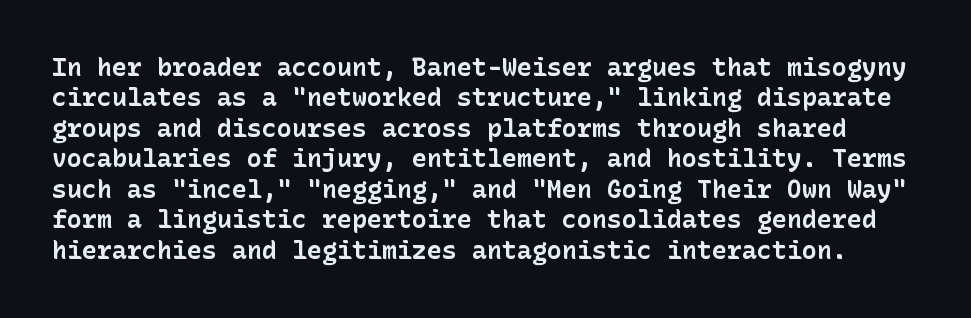
Q: Is the text bold? A: Yes.
Q: Is the text italic (slanted)? A: No, it is upright.
Q: Is the text underlined? A: No.
Q: Is the spacing between letters normal or unusually wide? A: Normal.
